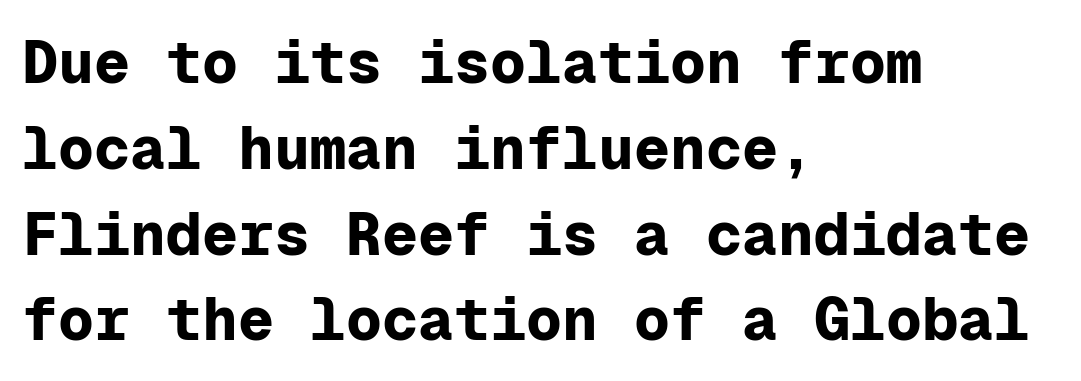
{"serif": "no", "italic": "no", "bold": "yes", "weight": "bold", "width": "normal", "stroke_contrast": "low", "x_height": "medium", "monospaced": "yes", "underline": "no", "align": "left", "line_spacing": "normal", "line_spacing_ratio": 1.43, "letter_spacing": "normal", "letter_spacing_em": 0.0, "glyph_px": 60}
